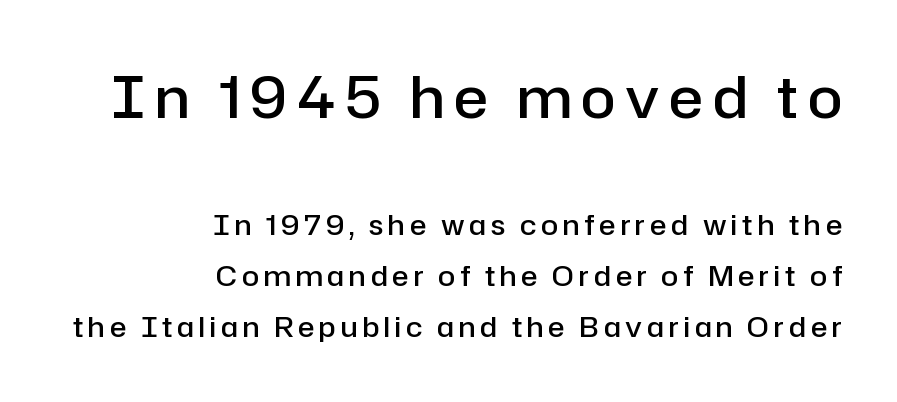
The image shows 57 px semibold sans-serif type, upright; set right-aligned, line spacing 1.82x, not underlined; the first (top) block is 2.04x larger; low stroke contrast and a medium x-height.
